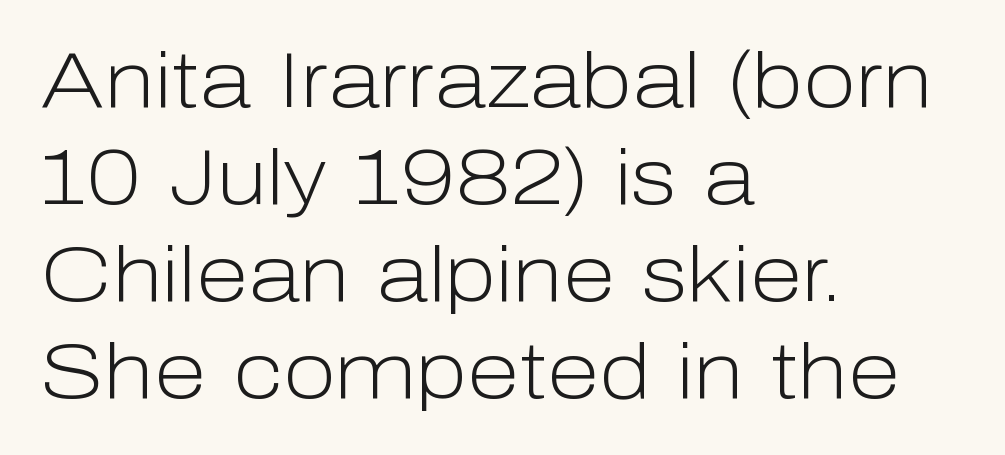
The image shows 77 px light sans-serif type, upright; set left-aligned, normal line spacing (1.26x), normal letter spacing, not underlined; low stroke contrast and a medium x-height.
